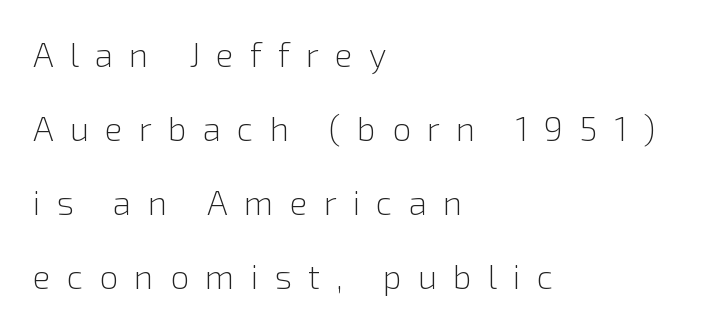
{"serif": "no", "italic": "no", "bold": "no", "weight": "light", "width": "normal", "x_height": "medium", "monospaced": "no", "underline": "no", "align": "left", "line_spacing": "loose", "line_spacing_ratio": 2.18, "letter_spacing": "wide", "letter_spacing_em": 0.47, "glyph_px": 34}
